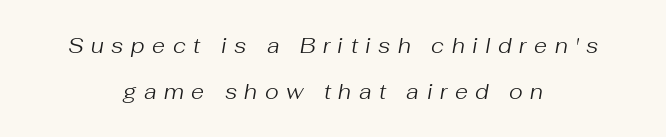
The image shows 21 px text type, italic (leaning right); set centered, loose line spacing (2.19x), unusually wide letter spacing (+0.36 em), not underlined.
